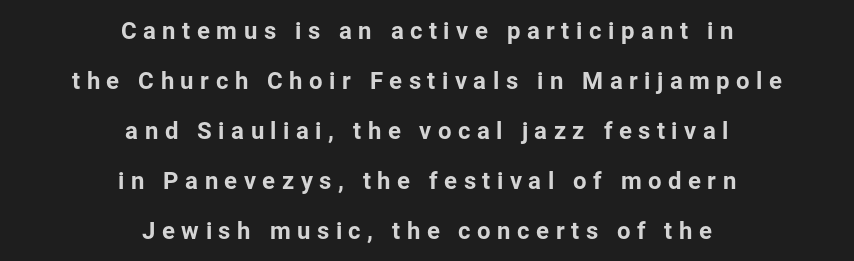
The image shows 24 px text type, upright; set centered, loose line spacing (2.08x), unusually wide letter spacing (+0.27 em), not underlined.
